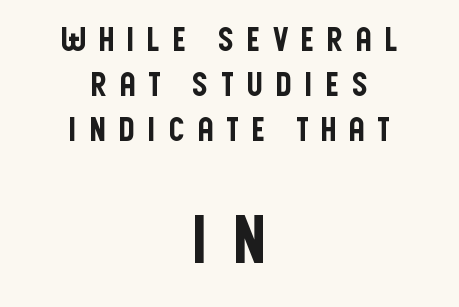
Q: Is the text italic (slanted)? A: No, it is upright.
Q: Is the typeface a serif or a sans-serif typeface? A: Sans-serif.
Q: Is the text underlined? A: No.
Q: How is the paragraph aligned? A: Centered.
Q: Is the spacing between letters normal or unusually wide? A: Unusually wide.
Q: Is the spacing between lines tight, normal or loose? A: Normal.
Q: Which block of text is set in a larger size, the first (top) or the second (bottom)? A: The second (bottom) one.
Q: Width (condensed, normal, or wide)? A: Condensed.
Q: Stroke contrast? A: Low.
Q: x-height? A: Large.
Q: Monospaced? A: No.
